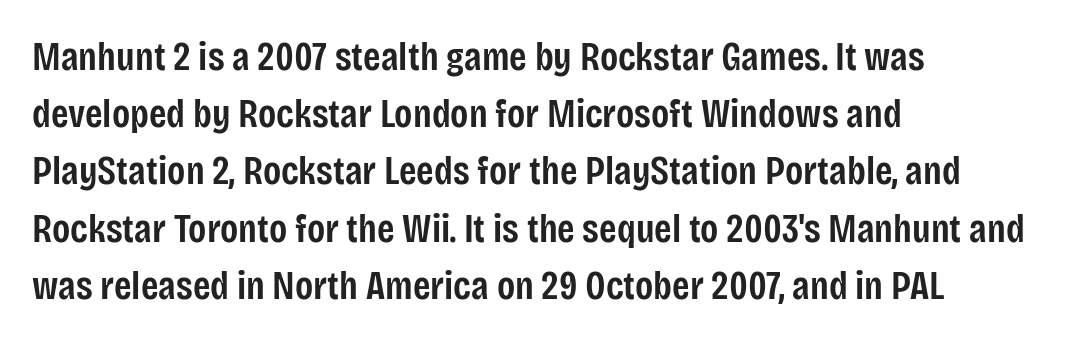
The image shows 40 px semibold, condensed sans-serif type, upright; set left-aligned, normal line spacing (1.43x), normal letter spacing, not underlined; low stroke contrast and a large x-height.
